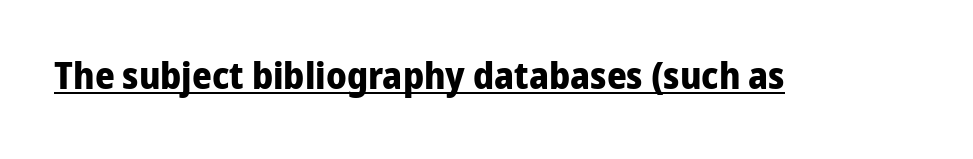
The image shows 38 px bold sans-serif type, upright; set normal letter spacing, underlined; low stroke contrast and a medium x-height.
